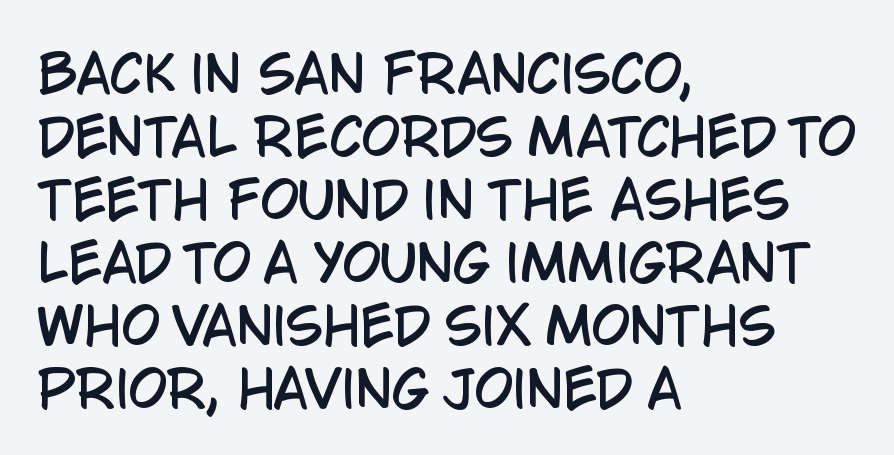
{"serif": "no", "italic": "no", "width": "condensed", "stroke_contrast": "low", "x_height": "large", "monospaced": "no", "underline": "no", "align": "left", "line_spacing": "normal", "line_spacing_ratio": 1.26, "letter_spacing": "normal", "letter_spacing_em": 0.0, "glyph_px": 50}
